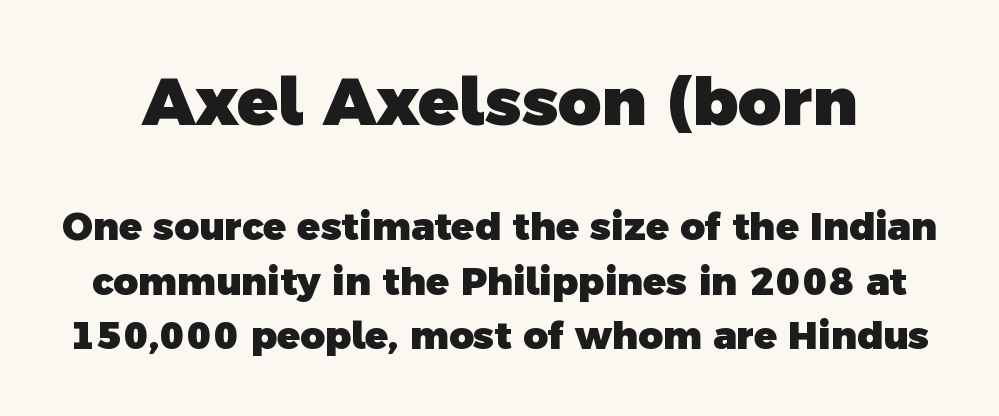
Rule under the text: the space is simply empty. Summary of weight: heavy, a full bold. Nobody touched the tracking dial on this one. Looks like regular typesetting: each glyph gets only the width it needs. Summary of vertical rhythm: regular, with standard interline spacing. This sample uses a sans-serif face.
